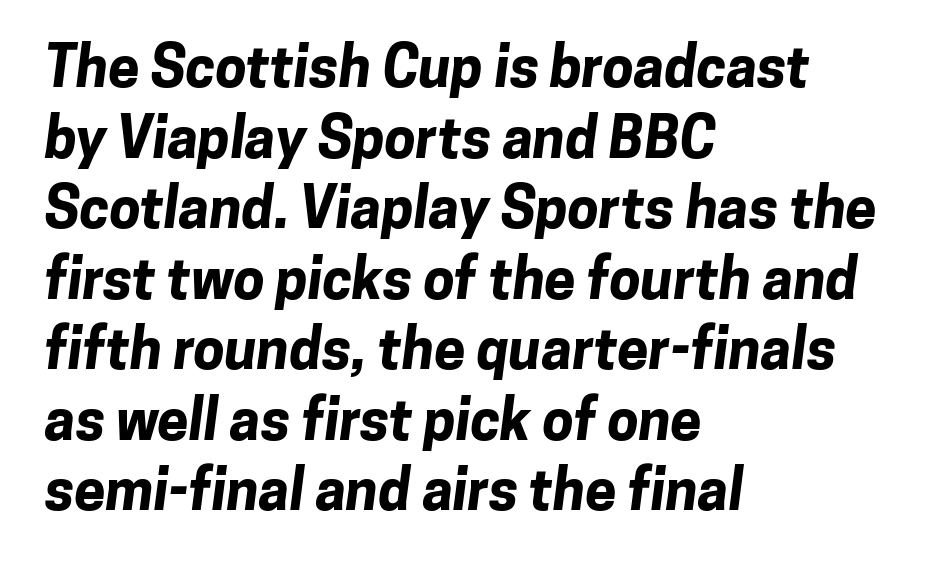
Q: Is the text bold? A: Yes.
Q: Is the typeface a serif or a sans-serif typeface? A: Sans-serif.
Q: Is the text underlined? A: No.
Q: How is the paragraph aligned? A: Left-aligned.
Q: Is the spacing between letters normal or unusually wide? A: Normal.
Q: Is the spacing between lines tight, normal or loose? A: Normal.
Q: Width (condensed, normal, or wide)? A: Normal.
Q: Stroke contrast? A: Low.
Q: x-height? A: Medium.
Q: Monospaced? A: No.
